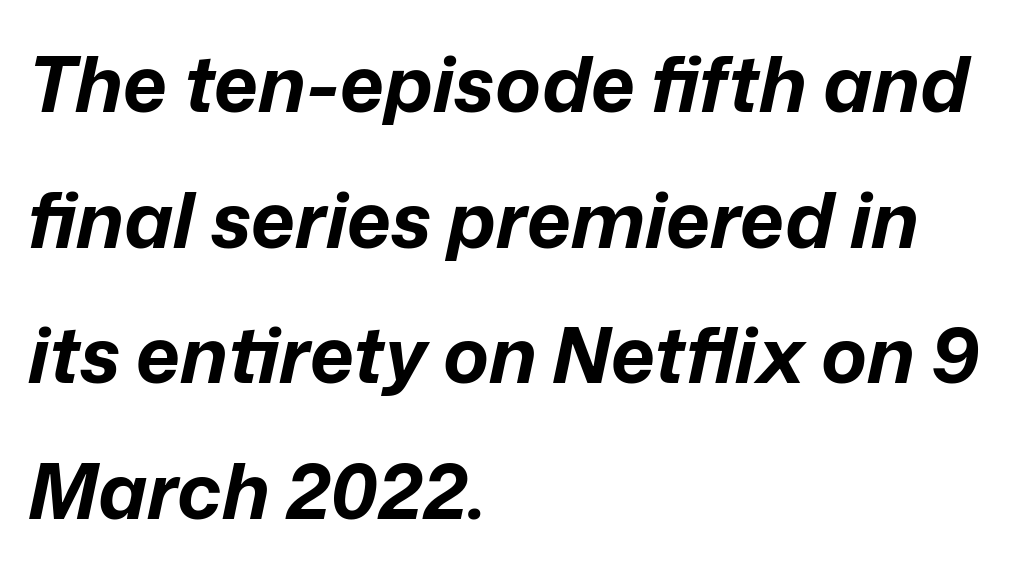
Think of a printed novel: that variable character pitch is what you see here. What weight is shown? A full bold with thick strokes. Descenders are the only things crossing below the line. The face used here is rendered with its standard letterfit.
